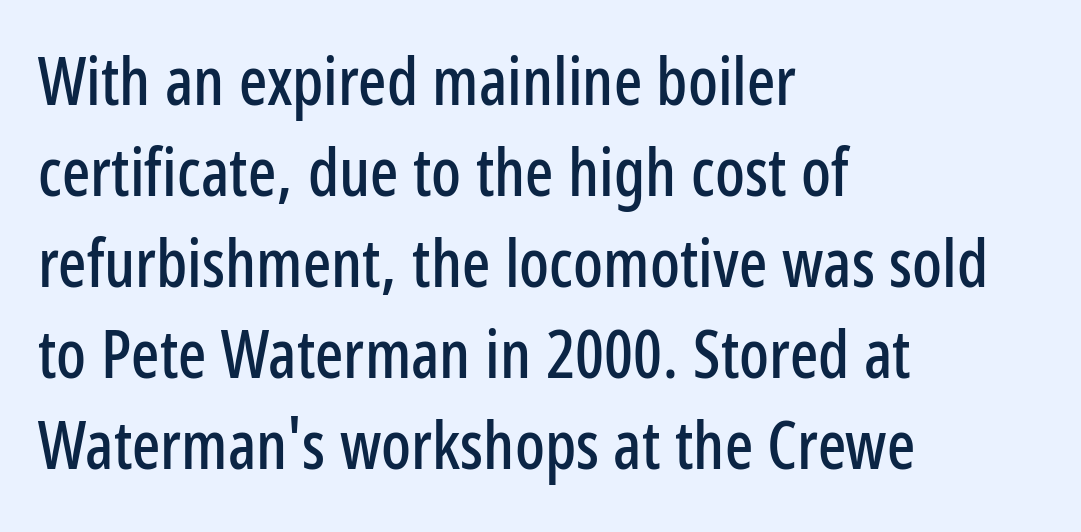
The letters advance in unequal steps, a hallmark of proportional type. What kind of face is this? One without serifs — a sans. The line texture is even and compact thanks to regular tracking. Where is the straight margin? On the left. This block has exactly the height ordinary leading produces. The space beneath each line is pristine and unruled.
